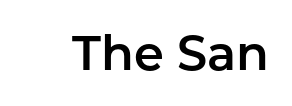
The image shows 48 px sans-serif type, upright; set normal letter spacing, not underlined; low stroke contrast and a medium x-height.
